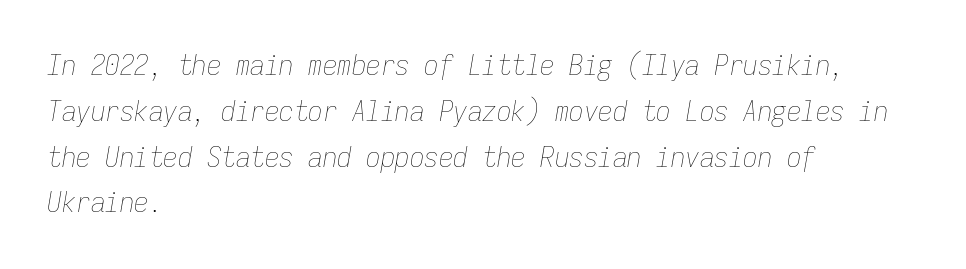
The image shows 29 px thin, condensed type, italic (leaning right), monospaced; set left-aligned, normal line spacing (1.58x), normal letter spacing, not underlined; low stroke contrast and a medium x-height.
